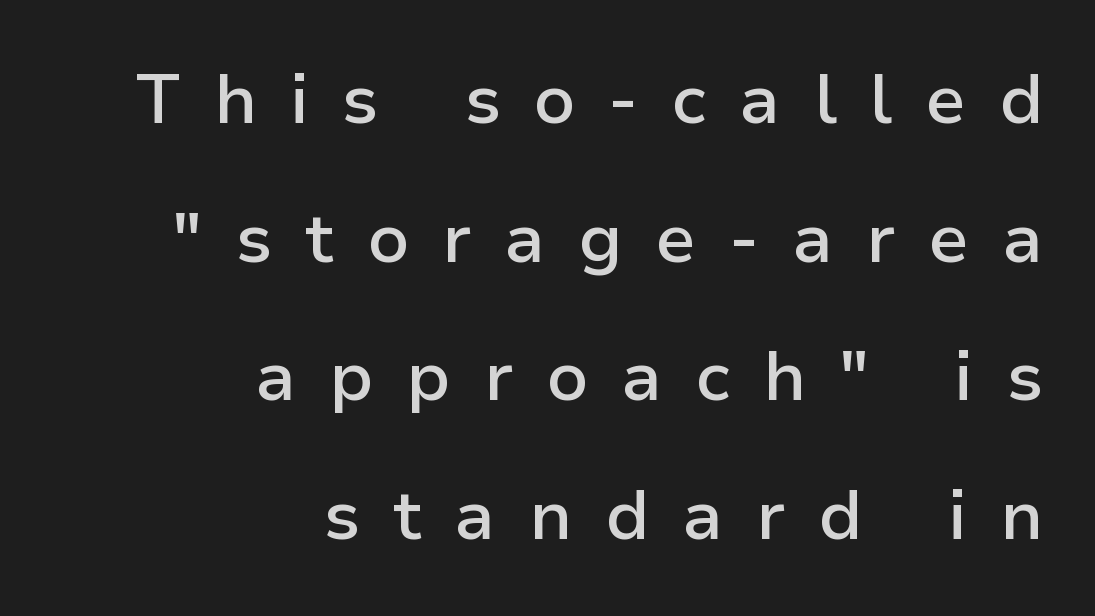
The image shows 70 px semibold sans-serif type, upright; set right-aligned, loose line spacing (1.98x), unusually wide letter spacing (+0.47 em), not underlined; low stroke contrast and a medium x-height.
